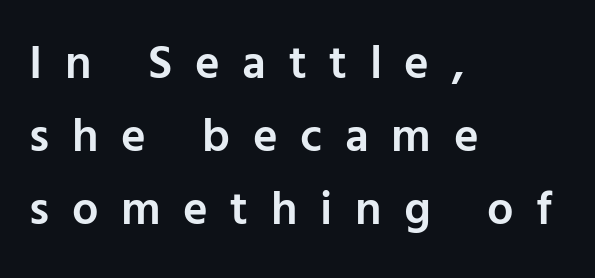
The image shows 47 px semibold sans-serif type, upright; set left-aligned, normal line spacing (1.55x), unusually wide letter spacing (+0.48 em), not underlined; low stroke contrast and a medium x-height.
